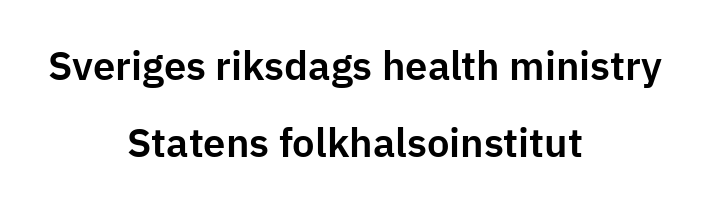
The image shows 40 px sans-serif type, upright; set centered, loose line spacing (1.93x), normal letter spacing, not underlined; low stroke contrast and a medium x-height.
